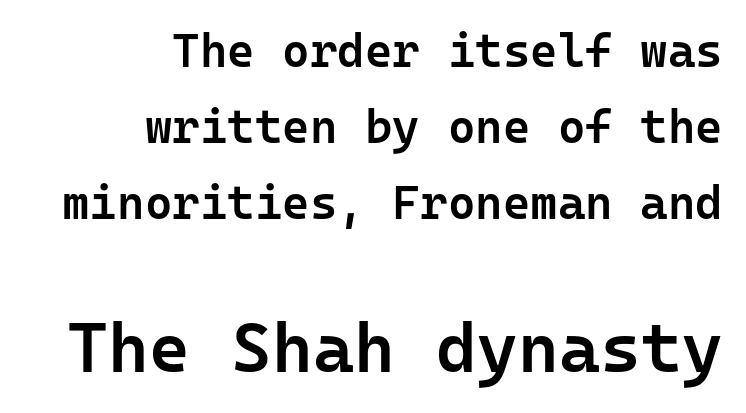
The image shows 70 px semibold sans-serif type, upright, monospaced; set right-aligned, normal line spacing (1.62x), normal letter spacing, not underlined; the second (bottom) block is 1.49x larger; low stroke contrast and a medium x-height.
